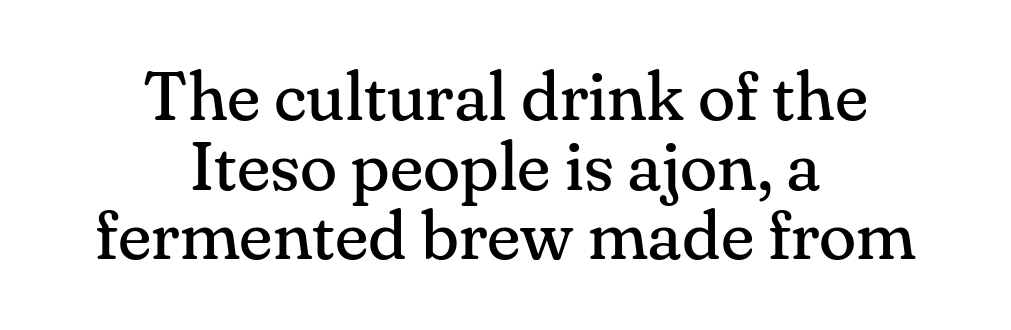
{"serif": "yes", "italic": "no", "bold": "no", "weight": "regular", "width": "normal", "stroke_contrast": "medium", "x_height": "small", "monospaced": "no", "underline": "no", "align": "center", "line_spacing": "tight", "line_spacing_ratio": 1.01, "letter_spacing": "normal", "letter_spacing_em": 0.0, "glyph_px": 69}
